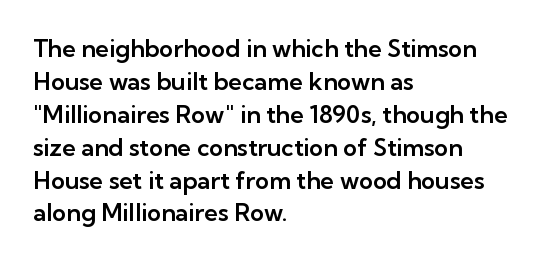
{"italic": "no", "underline": "no", "align": "left", "line_spacing": "normal", "line_spacing_ratio": 1.37, "letter_spacing": "normal", "letter_spacing_em": 0.0, "glyph_px": 24}
